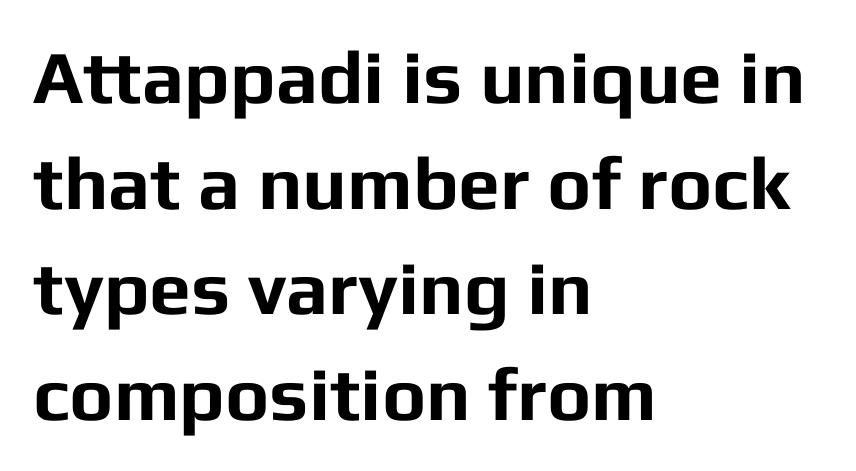
The image shows 75 px bold sans-serif type, upright; set left-aligned, normal line spacing (1.41x), normal letter spacing, not underlined; low stroke contrast and a medium x-height.
